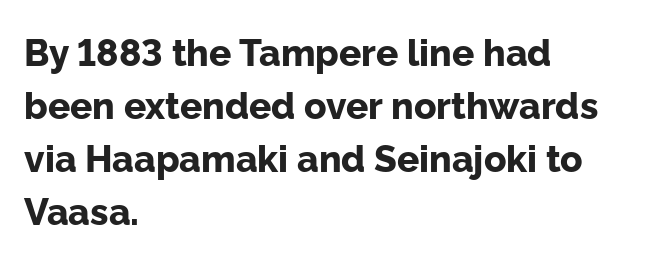
{"serif": "no", "italic": "no", "bold": "yes", "weight": "bold", "width": "normal", "stroke_contrast": "low", "x_height": "medium", "monospaced": "no", "underline": "no", "align": "left", "line_spacing": "normal", "line_spacing_ratio": 1.43, "letter_spacing": "normal", "letter_spacing_em": 0.0, "glyph_px": 37}
